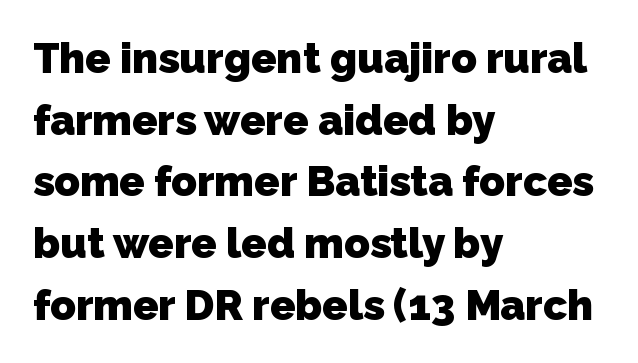
{"serif": "no", "bold": "yes", "weight": "heavy", "width": "normal", "stroke_contrast": "low", "x_height": "medium", "monospaced": "no", "underline": "no", "align": "left", "line_spacing": "normal", "line_spacing_ratio": 1.47, "letter_spacing": "normal", "letter_spacing_em": 0.0, "glyph_px": 42}
